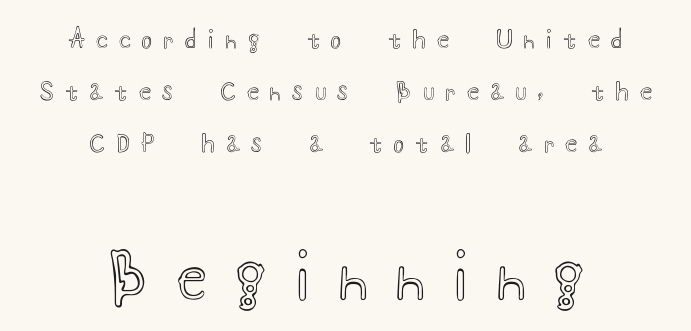
Q: Is the text italic (slanted)? A: No, it is upright.
Q: Is the text underlined? A: No.
Q: How is the paragraph aligned? A: Centered.
Q: Is the spacing between letters normal or unusually wide? A: Unusually wide.
Q: Is the spacing between lines tight, normal or loose? A: Loose.
Q: Which block of text is set in a larger size, the first (top) or the second (bottom)? A: The second (bottom) one.
Q: Width (condensed, normal, or wide)? A: Wide.
Q: x-height? A: Small.
Q: Monospaced? A: No.
